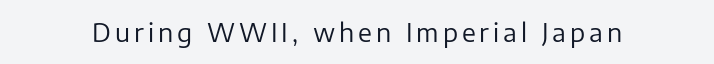
The image shows 25 px text type, upright; set not underlined.
